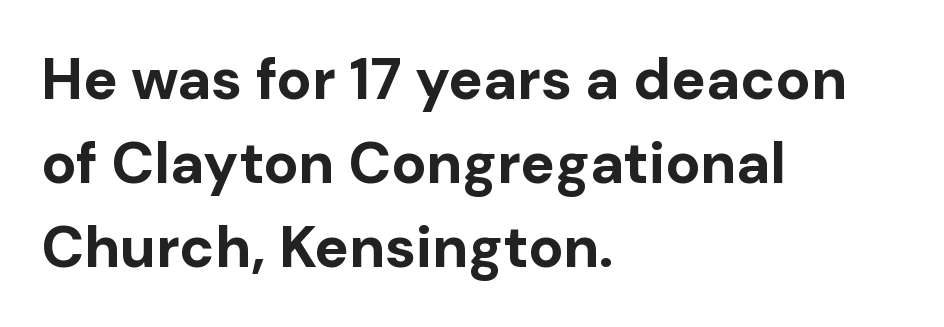
This sample uses an upright cut, with every glyph sitting square on the baseline. Type without underlining. On the weight axis this lands at bold, roughly 700. Proportional: the letters do not fall into vertical columns. Are there feet on the stems? There aren't — it's a sans.
